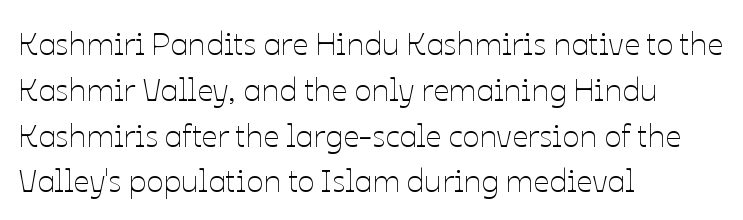
{"italic": "no", "bold": "no", "weight": "thin", "width": "normal", "stroke_contrast": "low", "x_height": "medium", "monospaced": "no", "underline": "no", "align": "left", "line_spacing": "normal", "line_spacing_ratio": 1.43, "letter_spacing": "normal", "letter_spacing_em": 0.0, "glyph_px": 32}
